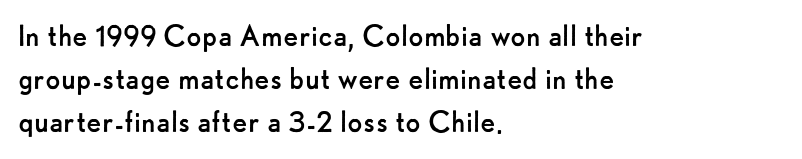
{"serif": "no", "italic": "no", "bold": "no", "weight": "regular", "width": "normal", "stroke_contrast": "low", "x_height": "small", "monospaced": "no", "underline": "no", "align": "left", "line_spacing_ratio": 1.23, "letter_spacing": "normal", "letter_spacing_em": 0.0, "glyph_px": 35}
